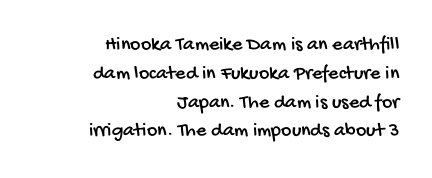
The image shows 20 px text type; set right-aligned, normal line spacing (1.44x), normal letter spacing, not underlined.
